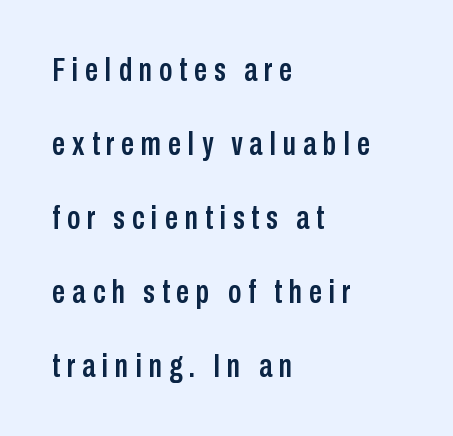
{"serif": "no", "italic": "no", "width": "condensed", "stroke_contrast": "low", "x_height": "medium", "monospaced": "no", "underline": "no", "align": "left", "line_spacing": "loose", "line_spacing_ratio": 2.24, "letter_spacing": "wide", "letter_spacing_em": 0.21, "glyph_px": 33}
